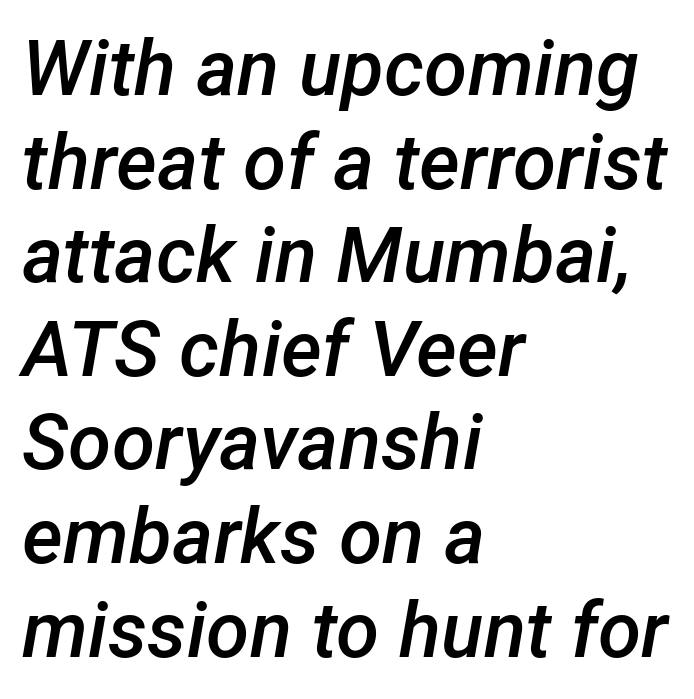
These words are printed semibold, heavier than regular yet not bold. Short note: letters normally spaced. Left-aligned paragraph, ragged on the right. You could not count columns in this text — the font is proportionally spaced. Check the space under the baseline: it is left empty. In terms of posture, this sample is oblique.
